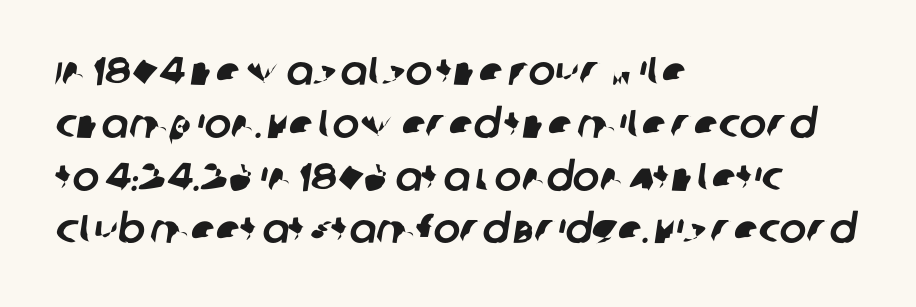
The string is rendered with underlining switched off. The rag falls on the right side of this text block. There is no visible air inserted between adjacent glyphs. Regarding serifs, this sample does without them. The space between consecutive lines is moderate. Looks like regular typesetting: each glyph gets only the width it needs.
